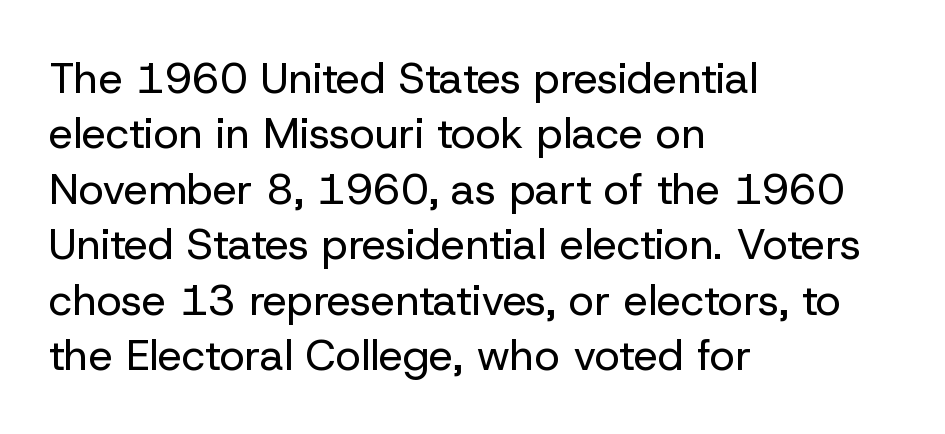
{"serif": "no", "italic": "no", "bold": "no", "weight": "regular", "width": "normal", "stroke_contrast": "low", "x_height": "medium", "monospaced": "no", "underline": "no", "align": "left", "line_spacing": "normal", "line_spacing_ratio": 1.29, "letter_spacing": "normal", "letter_spacing_em": 0.0, "glyph_px": 43}
